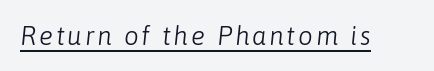
The image shows 26 px text type, italic (leaning right); set underlined.
